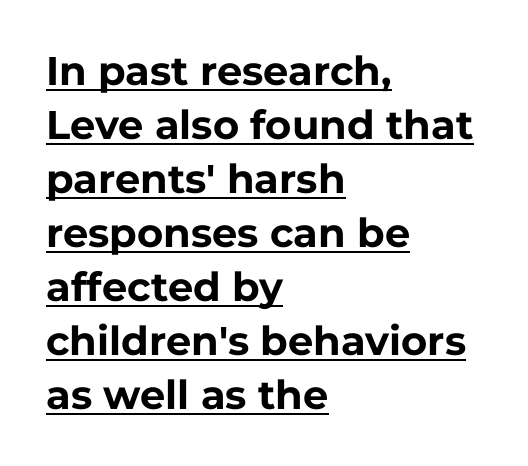
The typesetter has applied underlining to the passage shown. Spacing verdict: proportional, widths tailored to each character. It's the straight-up-and-down kind of type. The glyphs have the mass of a bold cut. Does the type have serifs? No, each stem ends abruptly.
